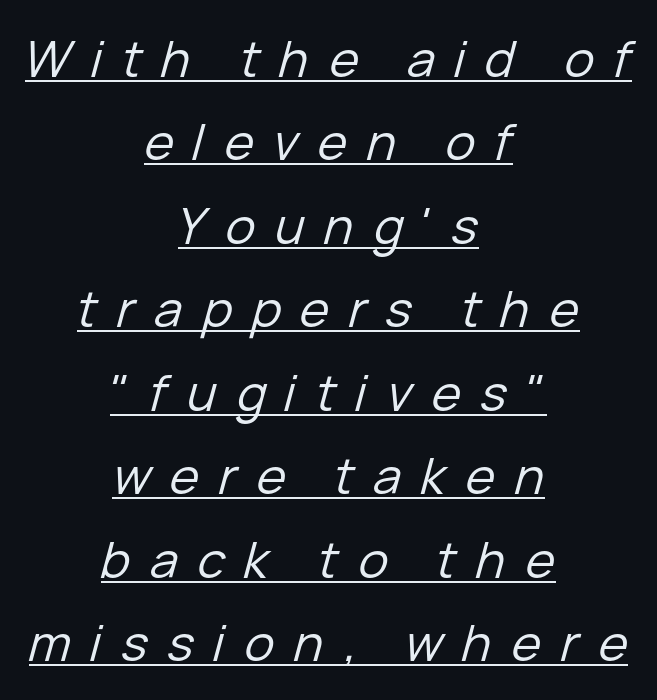
Spacing between characters has been opened up far beyond the box default. Weight: in the light-to-regular range. In designer terms, the underline attribute is active on this setting. Each new line begins a customary step beneath the previous one. In CSS terms this would be text-align: center.
